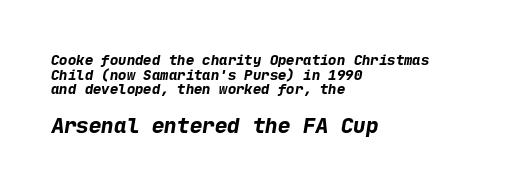
The image shows 21 px bold type; set left-aligned, tight line spacing (1.05x), normal letter spacing, not underlined; the second (bottom) block is 1.5x larger.
